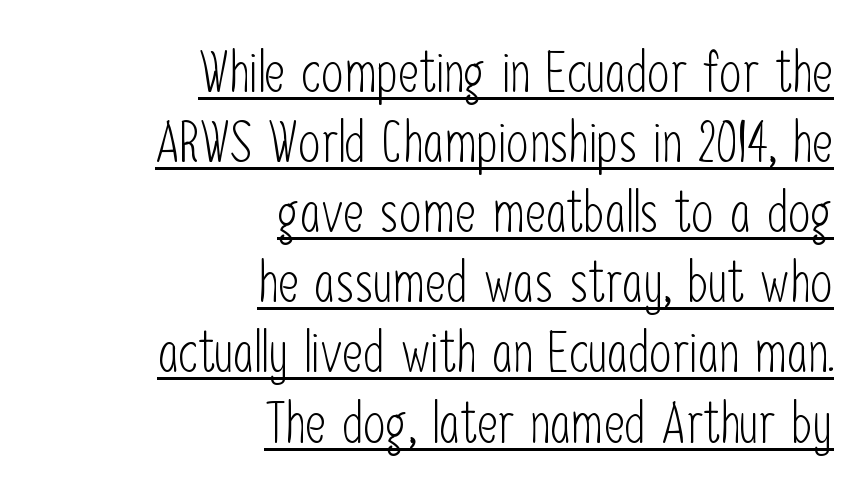
{"serif": "no", "italic": "no", "bold": "no", "weight": "light", "width": "condensed", "stroke_contrast": "low", "x_height": "medium", "monospaced": "no", "underline": "yes", "align": "right", "line_spacing_ratio": 1.23, "letter_spacing": "normal", "letter_spacing_em": 0.0, "glyph_px": 57}
